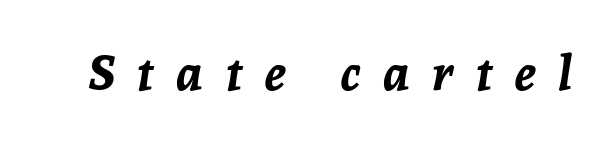
The image shows 49 px bold type, italic (leaning right); set unusually wide letter spacing (+0.46 em), not underlined; low stroke contrast and a medium x-height.
